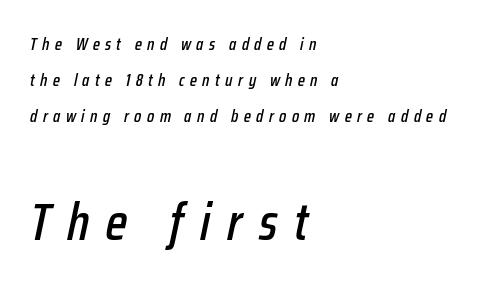
{"italic": "yes", "lean": "right", "slant_degrees": 12, "width": "condensed", "stroke_contrast": "low", "x_height": "medium", "monospaced": "no", "underline": "no", "align": "left", "line_spacing": "loose", "line_spacing_ratio": 2.12, "letter_spacing": "wide", "letter_spacing_em": 0.32, "larger_block": "second", "size_ratio": 3.06, "glyph_px": 52}
